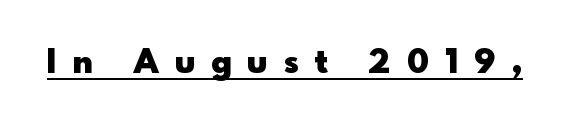
{"serif": "no", "italic": "no", "bold": "yes", "weight": "heavy", "width": "normal", "x_height": "small", "monospaced": "no", "underline": "yes", "letter_spacing": "wide", "letter_spacing_em": 0.49, "glyph_px": 33}
